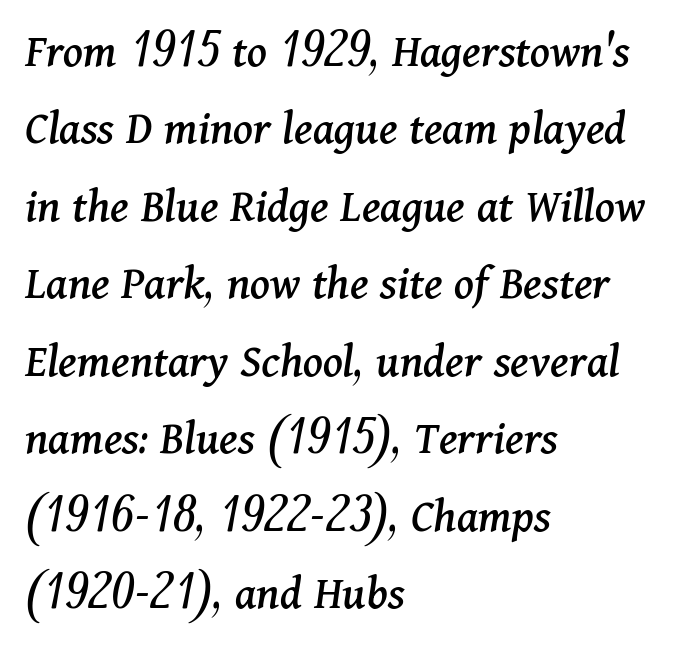
{"serif": "yes", "italic": "yes", "lean": "right", "slant_degrees": 11, "width": "normal", "stroke_contrast": "medium", "x_height": "medium", "monospaced": "no", "underline": "no", "align": "left", "line_spacing": "normal", "line_spacing_ratio": 1.58, "letter_spacing": "normal", "letter_spacing_em": 0.0, "glyph_px": 49}
